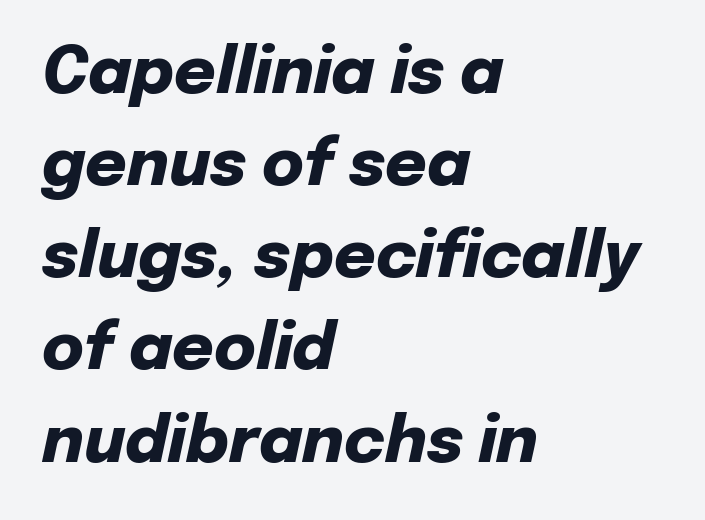
Q: Is the text bold? A: Yes.
Q: Is the text italic (slanted)? A: Yes, it leans right by about 12 degrees.
Q: Is the text underlined? A: No.
Q: How is the paragraph aligned? A: Left-aligned.
Q: Is the spacing between letters normal or unusually wide? A: Normal.
Q: Is the spacing between lines tight, normal or loose? A: Normal.
Q: Width (condensed, normal, or wide)? A: Normal.
Q: Stroke contrast? A: Low.
Q: x-height? A: Medium.
Q: Monospaced? A: No.
